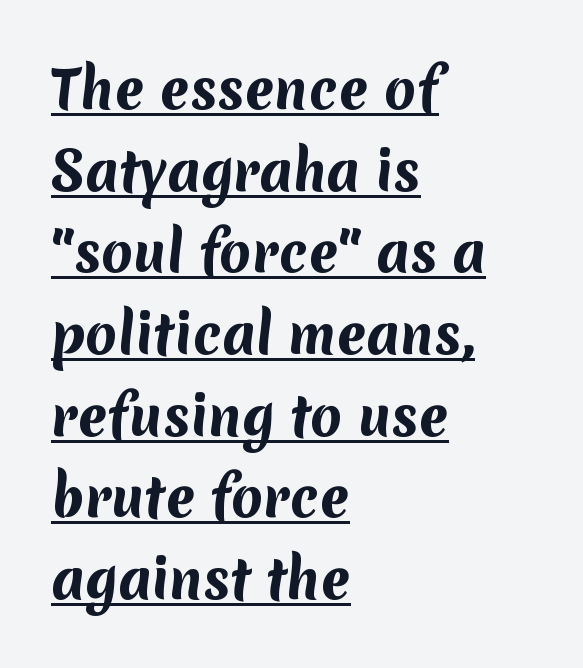
Summary of vertical rhythm: regular, with standard interline spacing. Honestly, the letter spacing is just normal — you wouldn't notice it. Proportional: the letters do not fall into vertical columns. The typesetter has applied underlining to the passage shown. The passage shown is typeset with a sans-serif family.
